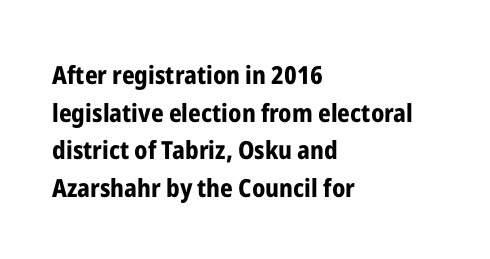
{"italic": "no", "bold": "yes", "underline": "no", "align": "left", "line_spacing": "normal", "line_spacing_ratio": 1.51, "letter_spacing": "normal", "letter_spacing_em": 0.0, "glyph_px": 25}
